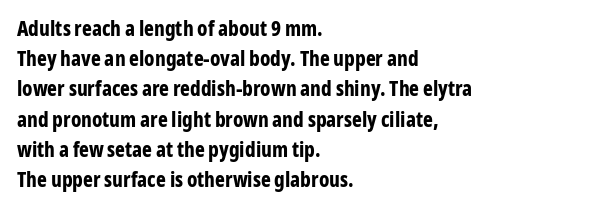
{"italic": "no", "bold": "yes", "underline": "no", "align": "left", "line_spacing": "normal", "line_spacing_ratio": 1.44, "letter_spacing": "normal", "letter_spacing_em": 0.0, "glyph_px": 21}
